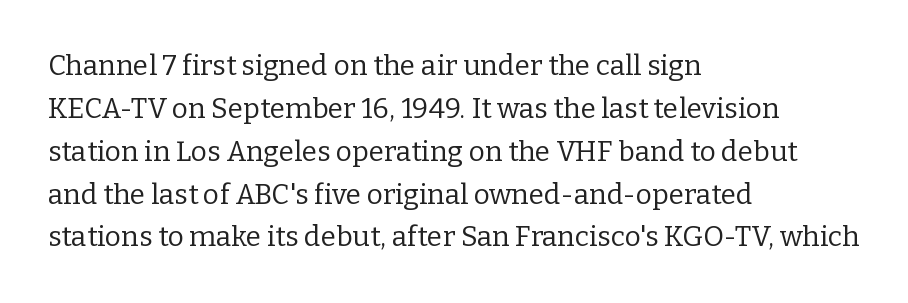
Q: Is the text bold? A: No.
Q: Is the text italic (slanted)? A: No, it is upright.
Q: Is the typeface a serif or a sans-serif typeface? A: Serif.
Q: Is the text underlined? A: No.
Q: How is the paragraph aligned? A: Left-aligned.
Q: Is the spacing between letters normal or unusually wide? A: Normal.
Q: Is the spacing between lines tight, normal or loose? A: Normal.
Q: Width (condensed, normal, or wide)? A: Normal.
Q: Stroke contrast? A: Low.
Q: x-height? A: Medium.
Q: Monospaced? A: No.
